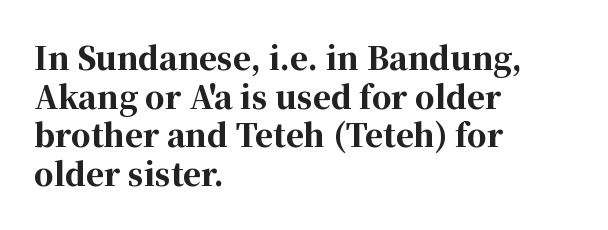
The words here are not underlined. I'd describe the lettering as bold — thick and assertive. This sample is left-justified, so line endings fall wherever the words run out. Do the characters align in a grid? No, the font is proportional. Students, observe: this is what conventionally led text looks like.
